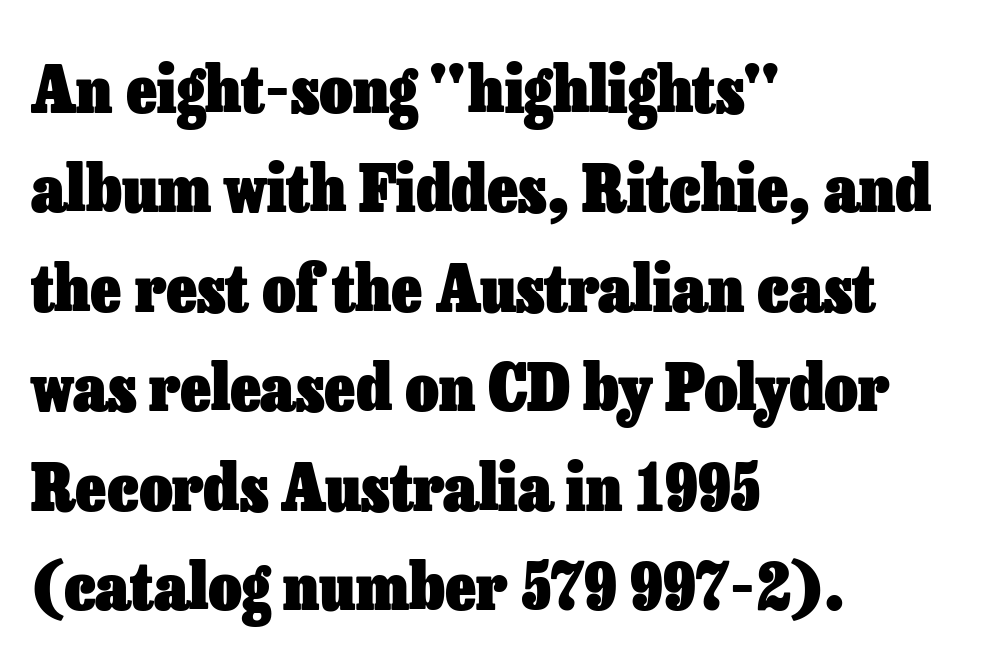
{"italic": "no", "bold": "yes", "weight": "heavy", "width": "normal", "stroke_contrast": "low", "x_height": "medium", "monospaced": "no", "underline": "no", "align": "left", "line_spacing": "normal", "line_spacing_ratio": 1.53, "letter_spacing": "normal", "letter_spacing_em": 0.0, "glyph_px": 65}
